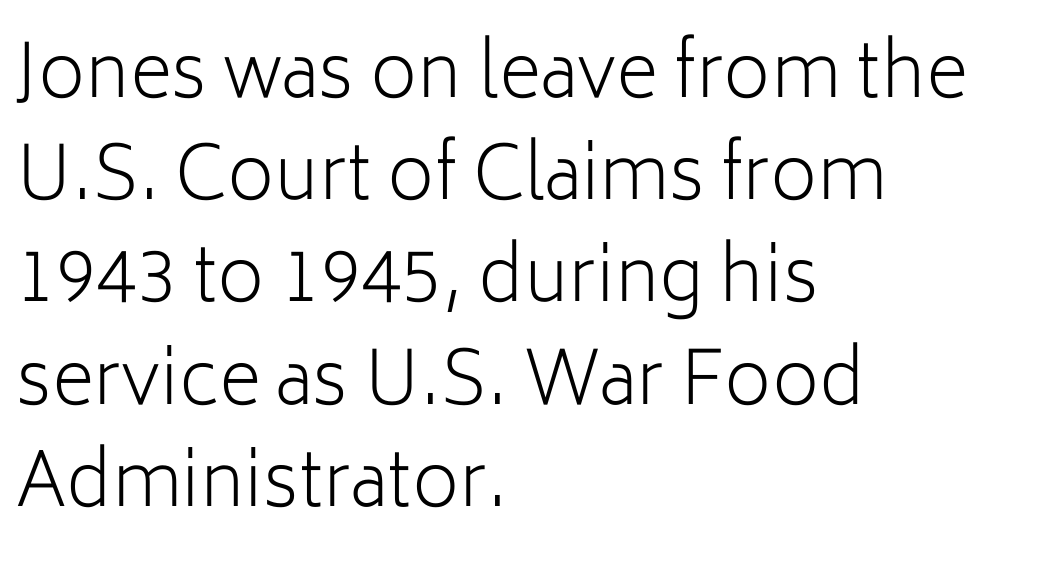
Horizontally, the lines are justified to the leading edge only. Character widths vary here, with narrow letters taking less room than wide ones. Unlike a traditional serif, this face leaves its strokes unadorned. Is the stroke heavy? The answer is a plain regular-or-lighter. How are the letters spaced? Ordinarily, with no added tracking.
